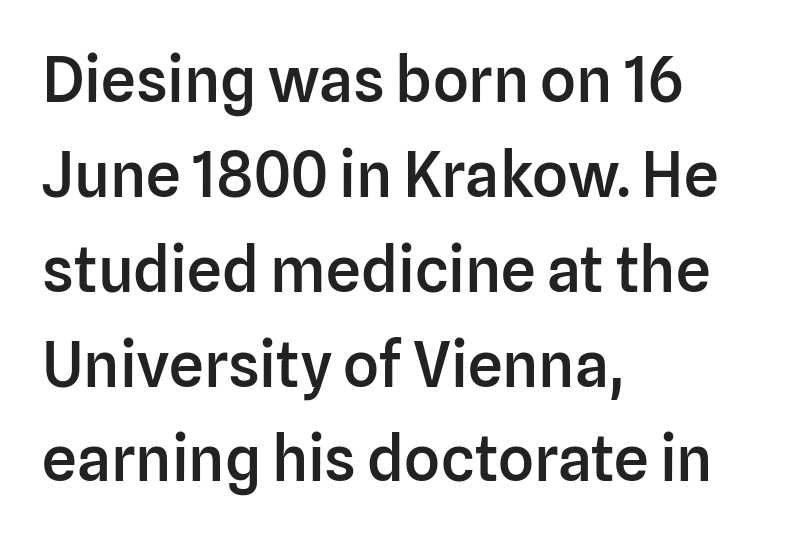
Q: Is the text bold? A: Semi-bold.
Q: Is the text italic (slanted)? A: No, it is upright.
Q: Is the typeface a serif or a sans-serif typeface? A: Sans-serif.
Q: Is the text underlined? A: No.
Q: How is the paragraph aligned? A: Left-aligned.
Q: Is the spacing between letters normal or unusually wide? A: Normal.
Q: Is the spacing between lines tight, normal or loose? A: Normal.
Q: Width (condensed, normal, or wide)? A: Normal.
Q: Stroke contrast? A: Low.
Q: x-height? A: Medium.
Q: Monospaced? A: No.
